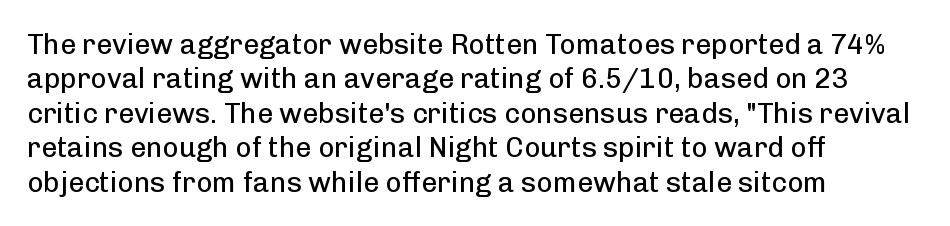
{"serif": "no", "italic": "no", "bold": "no", "weight": "regular", "width": "normal", "stroke_contrast": "low", "x_height": "medium", "monospaced": "no", "underline": "no", "align": "left", "line_spacing_ratio": 1.23, "letter_spacing": "normal", "letter_spacing_em": 0.0, "glyph_px": 28}
